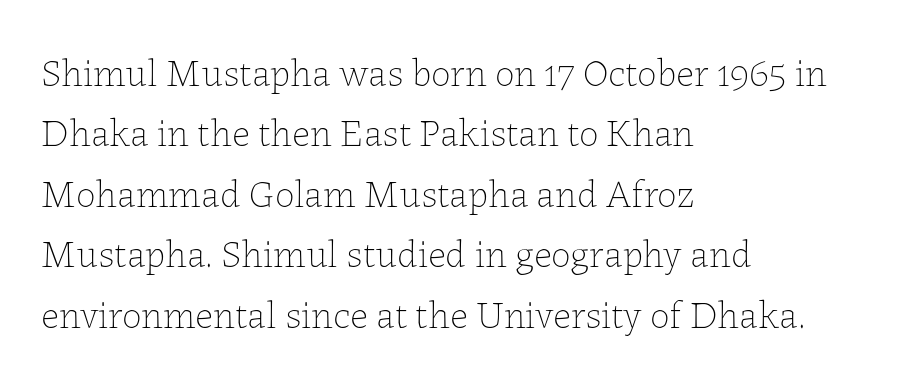
The image shows 39 px thin type, upright; set left-aligned, normal line spacing (1.55x), normal letter spacing, not underlined; low stroke contrast and a medium x-height.
